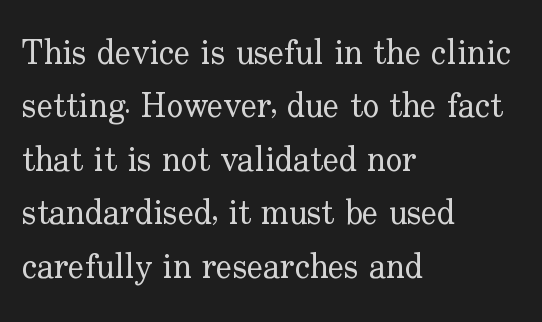
{"serif": "yes", "italic": "no", "bold": "no", "weight": "regular", "width": "normal", "stroke_contrast": "low", "x_height": "small", "monospaced": "no", "underline": "no", "align": "left", "line_spacing": "normal", "line_spacing_ratio": 1.57, "letter_spacing": "normal", "letter_spacing_em": 0.0, "glyph_px": 34}
